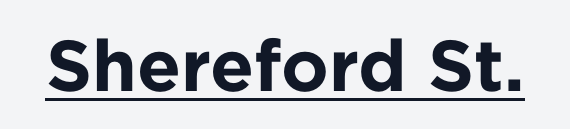
Q: Is the text bold? A: Yes.
Q: Is the text italic (slanted)? A: No, it is upright.
Q: Is the typeface a serif or a sans-serif typeface? A: Sans-serif.
Q: Is the text underlined? A: Yes.
Q: Is the spacing between letters normal or unusually wide? A: Normal.
Q: Width (condensed, normal, or wide)? A: Normal.
Q: Stroke contrast? A: Low.
Q: x-height? A: Medium.
Q: Monospaced? A: No.
